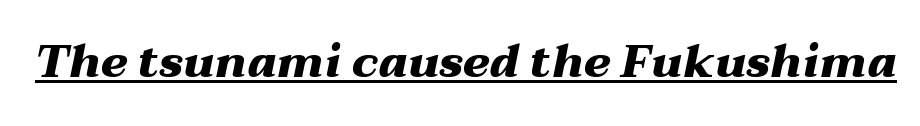
Emphasis by weight is at full strength: bold. Each letter keeps its own natural width here, so spacing adapts to shape. The rendering uses the underline text-decoration. The tracking reads as untouched default to a designer's eye.
